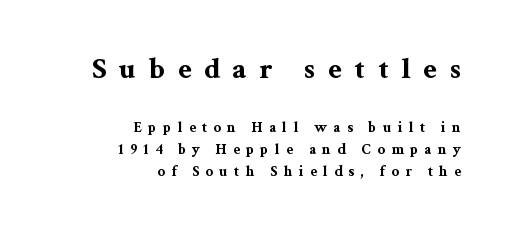
The image shows 30 px bold, wide serif type, upright; set right-aligned, normal line spacing (1.46x), unusually wide letter spacing (+0.42 em), not underlined; the first (top) block is 2.0x larger; medium stroke contrast and a medium x-height.
